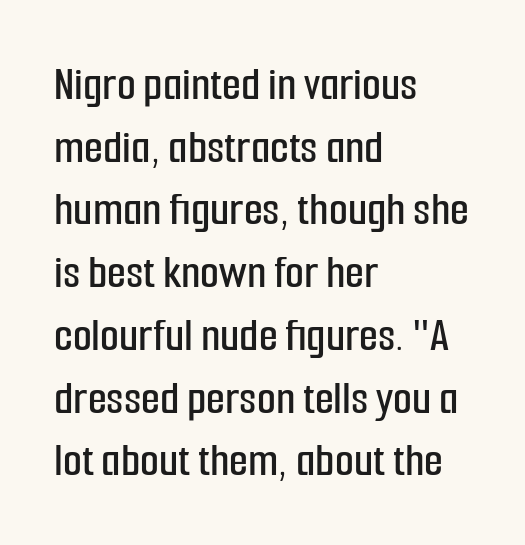
Letters rest on an invisible, unmarked baseline. A typesetter would call this zero additional tracking. Are there feet on the stems? There aren't — it's a sans. Note the varied advance widths — an 'i' is clearly narrower than an 'm'.
